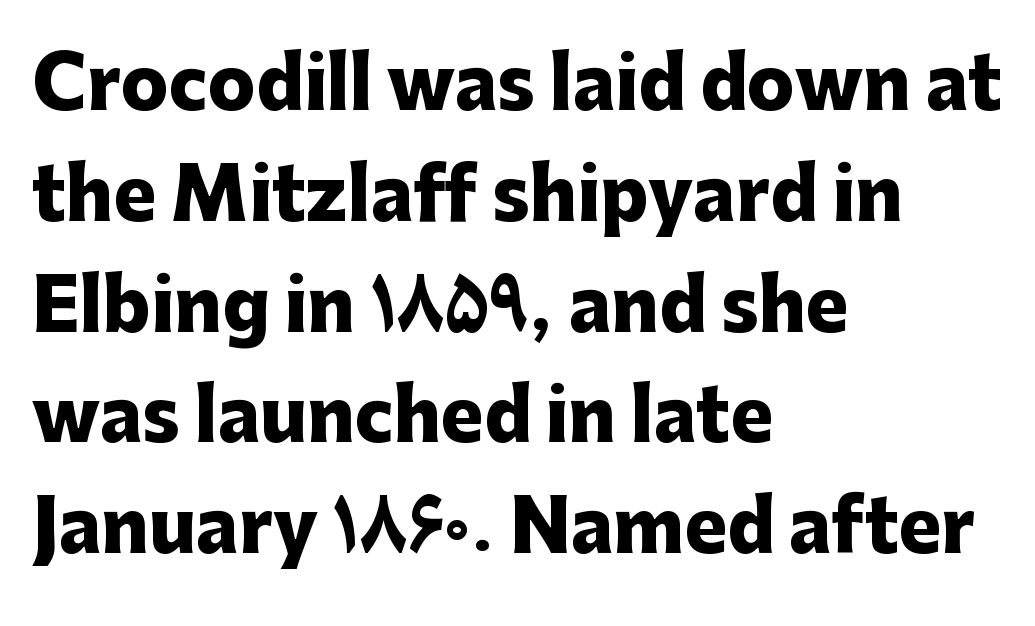
{"serif": "no", "italic": "no", "bold": "yes", "weight": "heavy", "width": "normal", "stroke_contrast": "low", "x_height": "medium", "monospaced": "no", "underline": "no", "align": "left", "line_spacing": "normal", "line_spacing_ratio": 1.56, "letter_spacing": "normal", "letter_spacing_em": 0.0, "glyph_px": 71}
